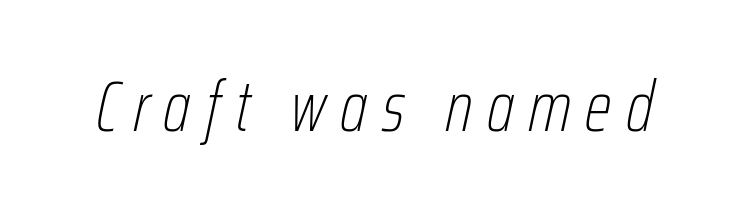
Q: Is the text bold? A: No.
Q: Is the text italic (slanted)? A: Yes, it leans right by about 12 degrees.
Q: Is the text underlined? A: No.
Q: Is the spacing between letters normal or unusually wide? A: Unusually wide.
Q: Width (condensed, normal, or wide)? A: Condensed.
Q: Stroke contrast? A: Low.
Q: x-height? A: Medium.
Q: Monospaced? A: No.
